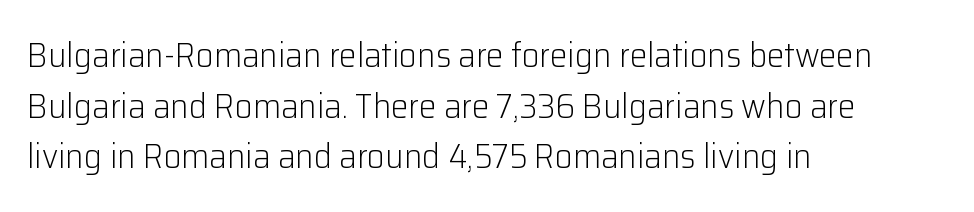
Q: Is the text bold? A: No.
Q: Is the text italic (slanted)? A: No, it is upright.
Q: Is the typeface a serif or a sans-serif typeface? A: Sans-serif.
Q: Is the text underlined? A: No.
Q: How is the paragraph aligned? A: Left-aligned.
Q: Is the spacing between letters normal or unusually wide? A: Normal.
Q: Is the spacing between lines tight, normal or loose? A: Normal.
Q: Width (condensed, normal, or wide)? A: Normal.
Q: Stroke contrast? A: Low.
Q: x-height? A: Medium.
Q: Monospaced? A: No.
